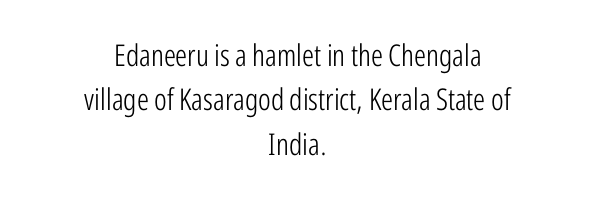
{"serif": "no", "italic": "no", "bold": "no", "weight": "light", "width": "condensed", "stroke_contrast": "low", "x_height": "medium", "monospaced": "no", "underline": "no", "align": "center", "line_spacing": "normal", "line_spacing_ratio": 1.48, "letter_spacing": "normal", "letter_spacing_em": 0.0, "glyph_px": 30}
